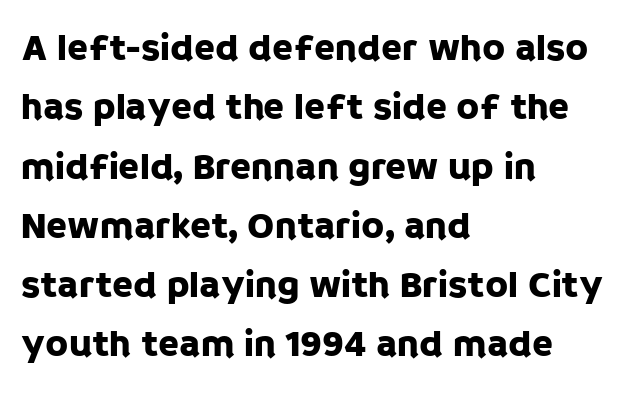
Each row of text sits above clean, open space. Do the letters lean? They stand straight. Do the characters align in a grid? No, the font is proportional. Reading down the block, your eye returns to a fixed left position each line.
